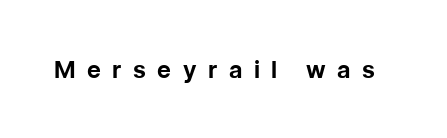
{"italic": "no", "bold": "yes", "underline": "no", "letter_spacing": "wide", "letter_spacing_em": 0.48, "glyph_px": 24}
